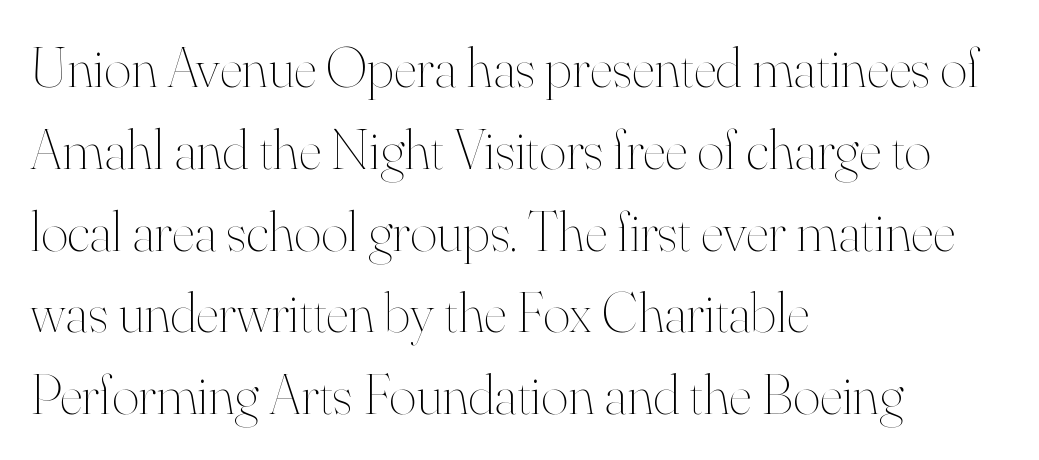
The image shows 58 px thin type, upright; set left-aligned, normal line spacing (1.41x), normal letter spacing, not underlined; high stroke contrast and a small x-height.
